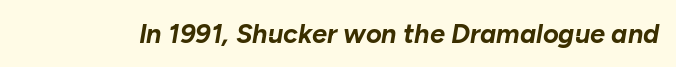
{"italic": "yes", "lean": "right", "slant_degrees": 10, "bold": "yes", "underline": "no", "letter_spacing": "normal", "letter_spacing_em": 0.0, "glyph_px": 27}
